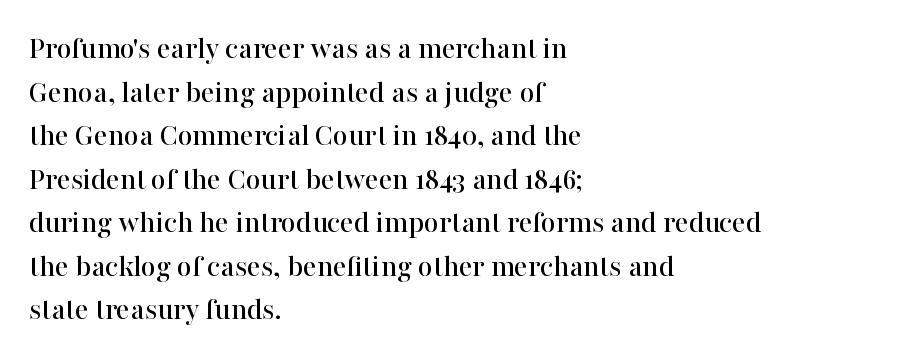
The image shows 32 px serif type, upright; set left-aligned, normal line spacing (1.36x), normal letter spacing, not underlined; high stroke contrast and a medium x-height.
